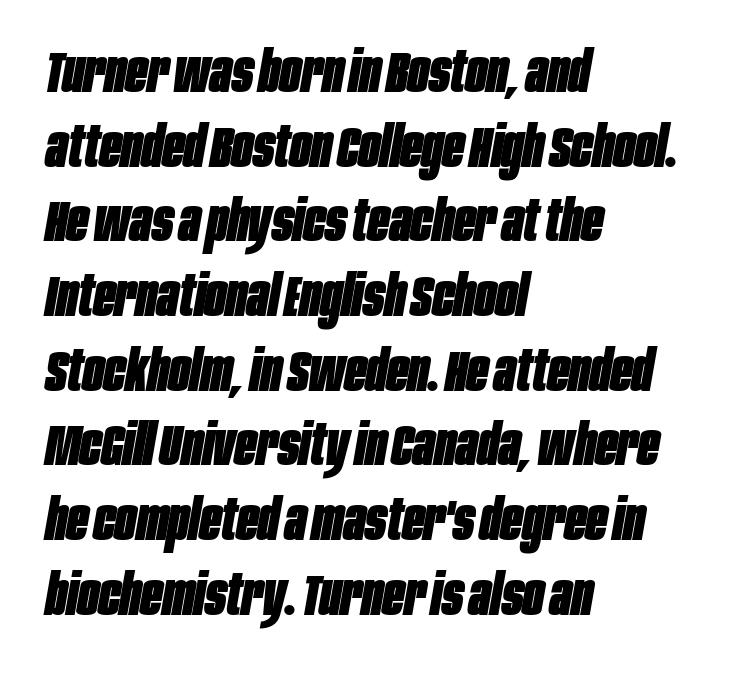
The image shows 57 px heavy, condensed type, italic (leaning right); set left-aligned, normal line spacing (1.31x), normal letter spacing, not underlined; low stroke contrast and a large x-height.
